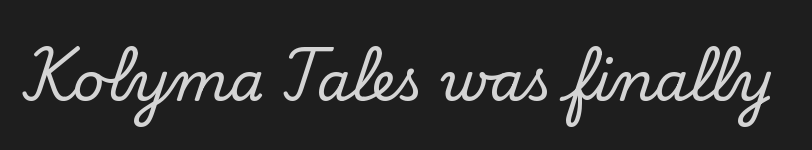
The space directly below the letters is spotless. Note the varied advance widths — an 'i' is clearly narrower than an 'm'. Look at the bottom of the vertical strokes: they flare into serifs here.
